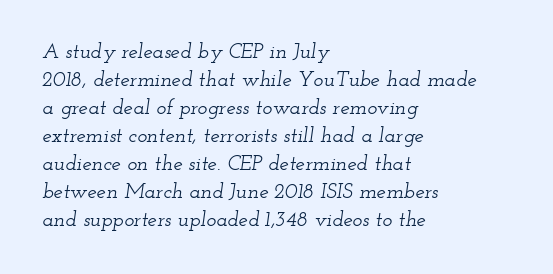
Honestly, the row spacing looks completely unremarkable. Decoration check: the copy has no underline. All the whitespace from short lines collects on the right. Style check: oblique. Standard letterfit; no display-style spreading of the glyphs.
